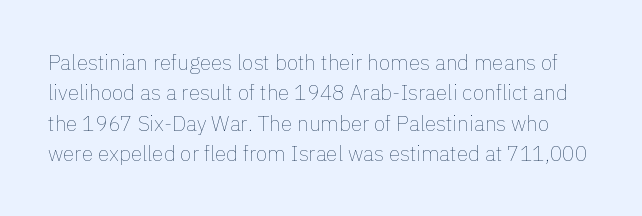
The line texture is even and compact thanks to regular tracking. Rows of type keep a routine distance in the vertical direction. The space directly below the letters is spotless. The letters stand upright; this is a roman face. The strokes carry an ordinary text weight at most.
